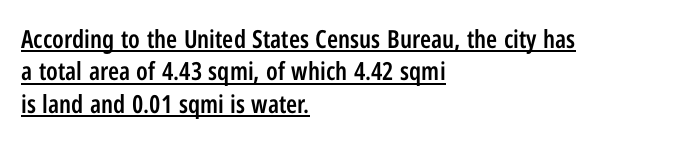
{"italic": "no", "bold": "semi", "underline": "yes", "align": "left", "line_spacing": "normal", "line_spacing_ratio": 1.3, "letter_spacing": "normal", "letter_spacing_em": 0.0, "glyph_px": 25}
